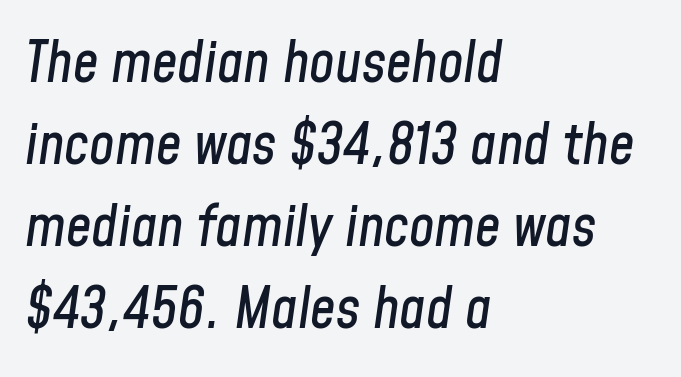
{"italic": "yes", "lean": "right", "slant_degrees": 8, "width": "condensed", "stroke_contrast": "low", "x_height": "medium", "monospaced": "no", "underline": "no", "align": "left", "line_spacing": "normal", "line_spacing_ratio": 1.44, "letter_spacing": "normal", "letter_spacing_em": 0.0, "glyph_px": 57}
